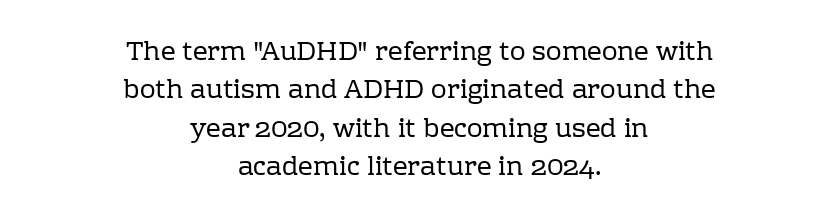
Q: Is the text bold? A: No.
Q: Is the text italic (slanted)? A: No, it is upright.
Q: Is the text underlined? A: No.
Q: How is the paragraph aligned? A: Centered.
Q: Is the spacing between letters normal or unusually wide? A: Normal.
Q: Is the spacing between lines tight, normal or loose? A: Normal.
